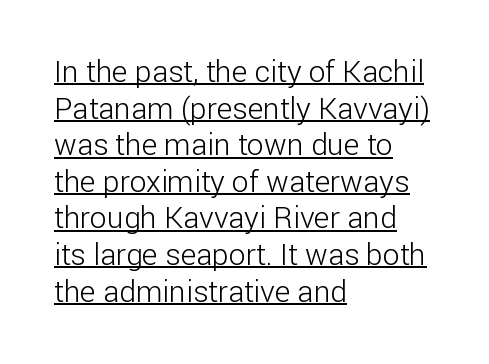
The ragged edge is on the right, which tells us the setting is flush left. Stroke thickness stays within the range of a standard reading face or lighter. Do the characters align in a grid? No, the font is proportional. Classification — sans serif.
